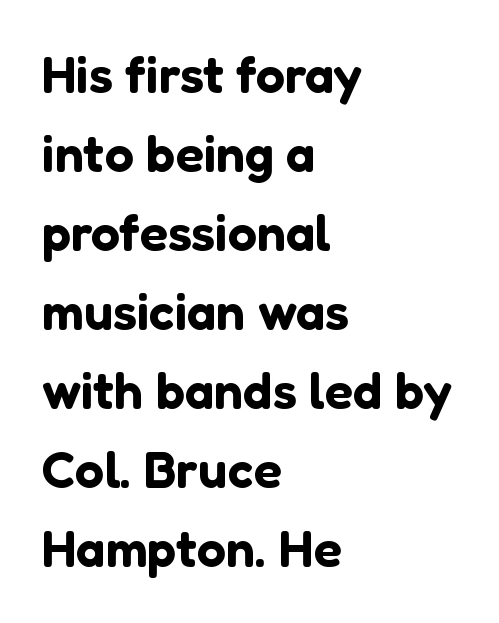
The horizontal fit of the characters is conventional and even. Regarding leading, the lines here are spaced in the standard way. Notice how the passage keeps a crisp vertical edge on the left only. To sum up the face: it is a sans, with no serifs. Posture: upright roman.
